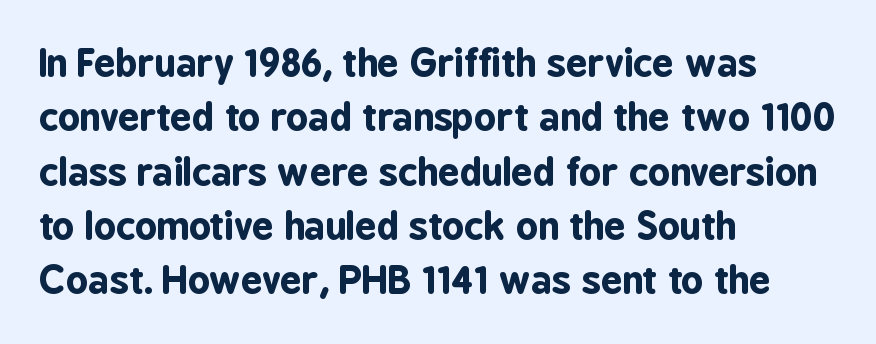
The image shows 38 px bold, condensed sans-serif type, upright; set left-aligned, normal line spacing (1.43x), normal letter spacing, not underlined; low stroke contrast and a medium x-height.
